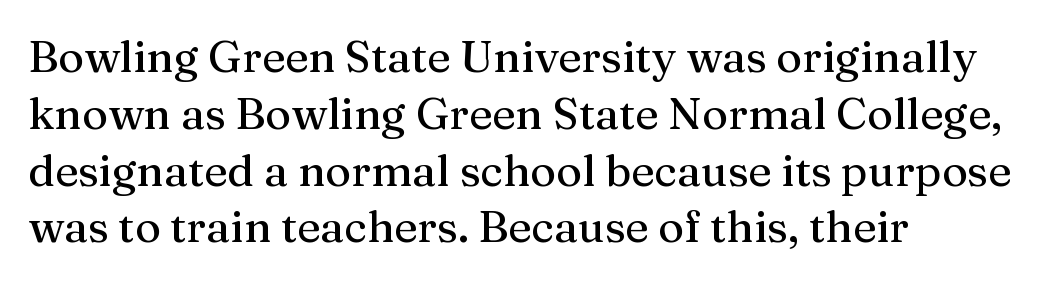
The typeface chosen for these lines features serifs. The lines in this sample share a left origin and differ only in where they stop. Designer's note — italics off, roman on. Character widths vary here, with narrow letters taking less room than wide ones. The rows are spaced the way most documents space them. Here the glyphs are tracked normally, forming tight word shapes.
